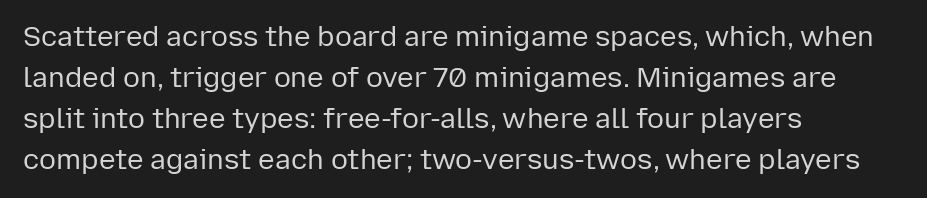
Q: Is the text bold? A: No.
Q: Is the text italic (slanted)? A: No, it is upright.
Q: Is the typeface a serif or a sans-serif typeface? A: Sans-serif.
Q: Is the text underlined? A: No.
Q: How is the paragraph aligned? A: Left-aligned.
Q: Is the spacing between letters normal or unusually wide? A: Normal.
Q: Is the spacing between lines tight, normal or loose? A: Normal.
Q: Width (condensed, normal, or wide)? A: Normal.
Q: Stroke contrast? A: Low.
Q: x-height? A: Medium.
Q: Monospaced? A: No.
